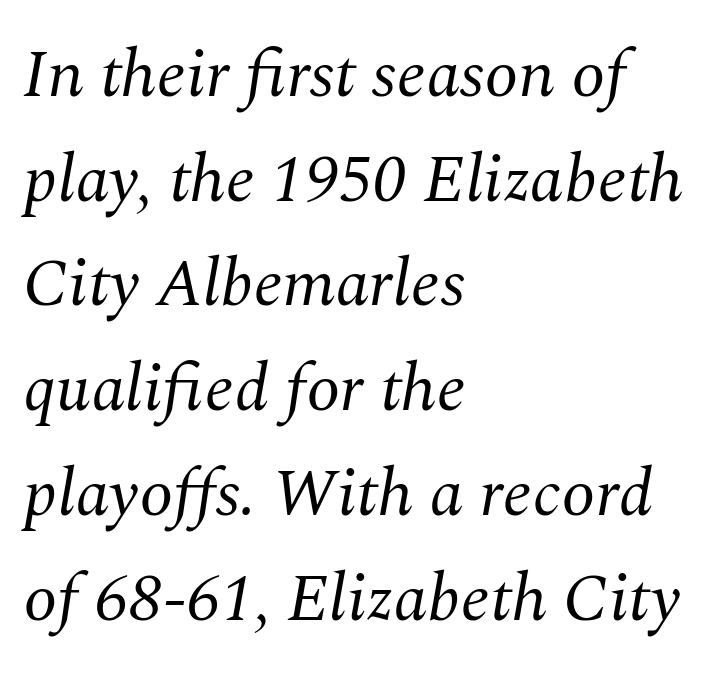
Regular leading. Do the characters align in a grid? No, the font is proportional. Which margin do the lines hug? The left one — the right edge is uneven. Each stroke keeps to a modest, everyday thickness or less. Designer's note — italics engaged.
